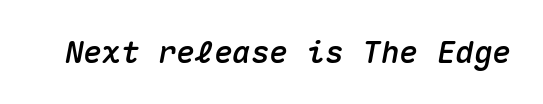
The image shows 31 px text type, italic (leaning right), monospaced; set normal letter spacing, not underlined; medium stroke contrast and a medium x-height.
